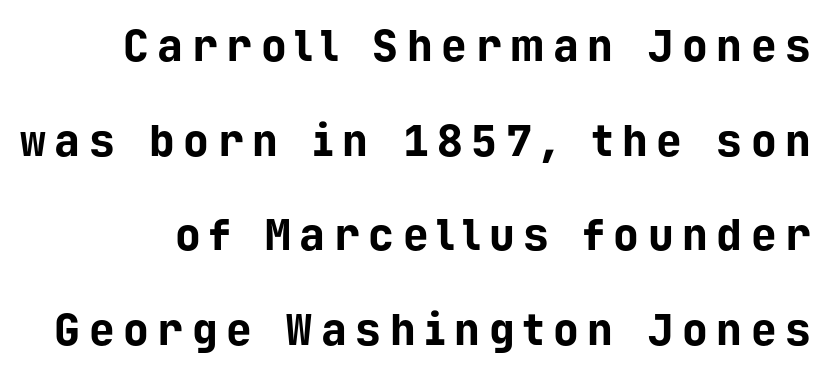
The image shows 43 px bold sans-serif type, upright, monospaced; set loose line spacing (2.2x), unusually wide letter spacing (+0.2 em), not underlined; low stroke contrast and a medium x-height.
